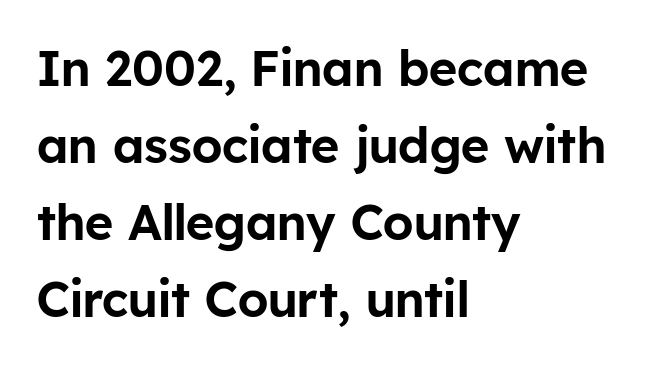
The designer left line spacing at the default. The space beneath each line is pristine and unruled. Tracking value appears to be zero — textbook default spacing. All the whitespace from short lines collects on the right. In terms of letterform style, serifs are entirely absent. A roman cut, with each character standing at attention.
